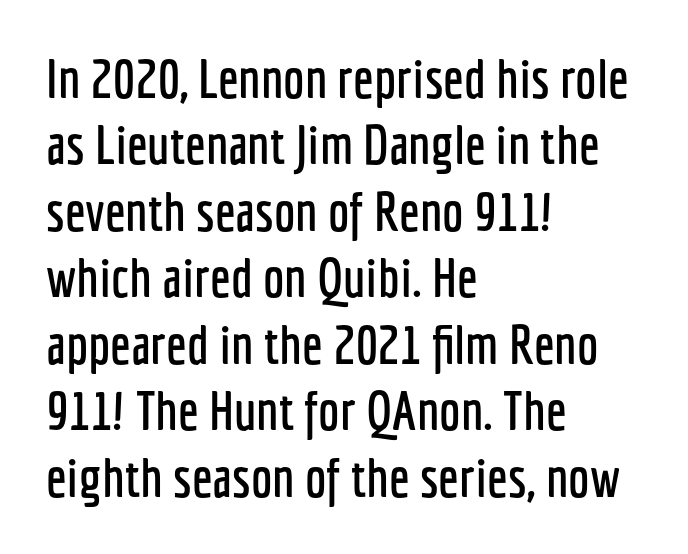
Every row of glyphs begins at an identical x-position on the left. A typesetter would mark this as roman, not italic. Standard letterfit; no display-style spreading of the glyphs. Just letters on the line, the space beneath them empty. The passage shown is typed in a proportional face where columns would drift. The passage shown is typeset with a sans-serif family.
